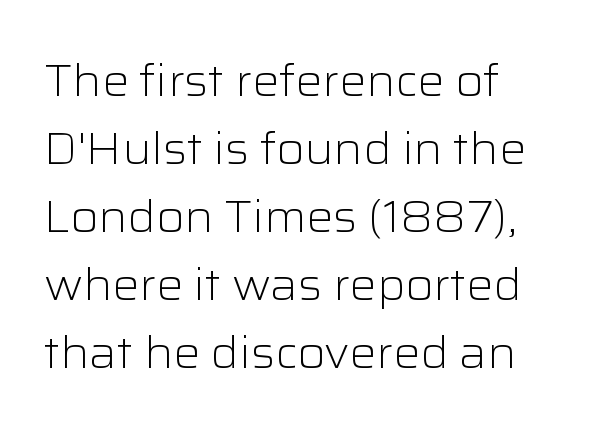
The text was rendered using a sans face with plain stroke endings. Each word holds together tightly as a unit, with standard inter-letter gaps. Each row of text sits above clean, open space. Compared with a typical body face, this is equally light or lighter still. The rows are spaced the way most documents space them.
